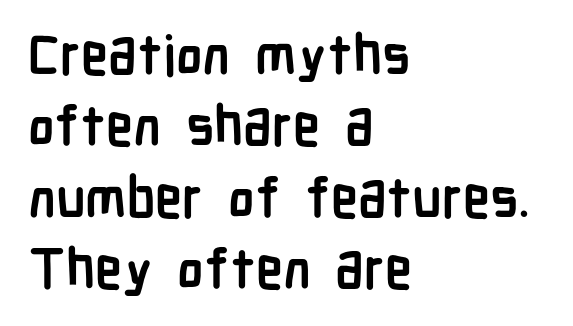
{"serif": "no", "italic": "no", "bold": "yes", "weight": "semibold", "width": "condensed", "stroke_contrast": "low", "x_height": "medium", "monospaced": "no", "underline": "no", "align": "left", "line_spacing": "normal", "line_spacing_ratio": 1.3, "letter_spacing": "normal", "letter_spacing_em": 0.0, "glyph_px": 55}
